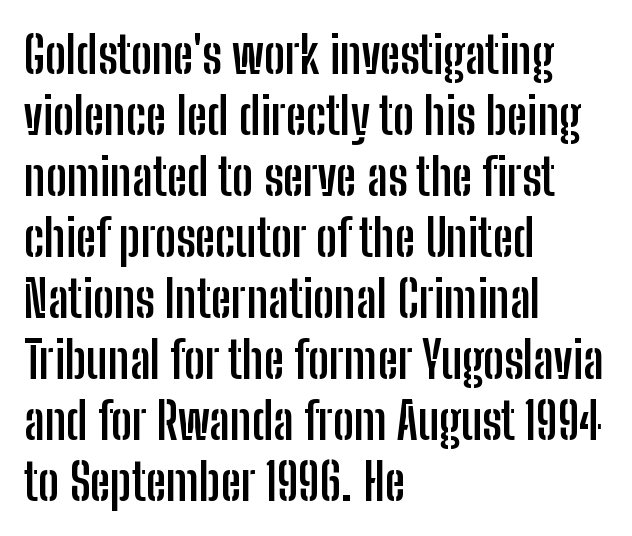
Q: Is the text bold? A: Yes.
Q: Is the text italic (slanted)? A: No, it is upright.
Q: Is the typeface a serif or a sans-serif typeface? A: Sans-serif.
Q: Is the text underlined? A: No.
Q: How is the paragraph aligned? A: Left-aligned.
Q: Is the spacing between letters normal or unusually wide? A: Normal.
Q: Width (condensed, normal, or wide)? A: Condensed.
Q: Stroke contrast? A: Low.
Q: x-height? A: Medium.
Q: Monospaced? A: No.
